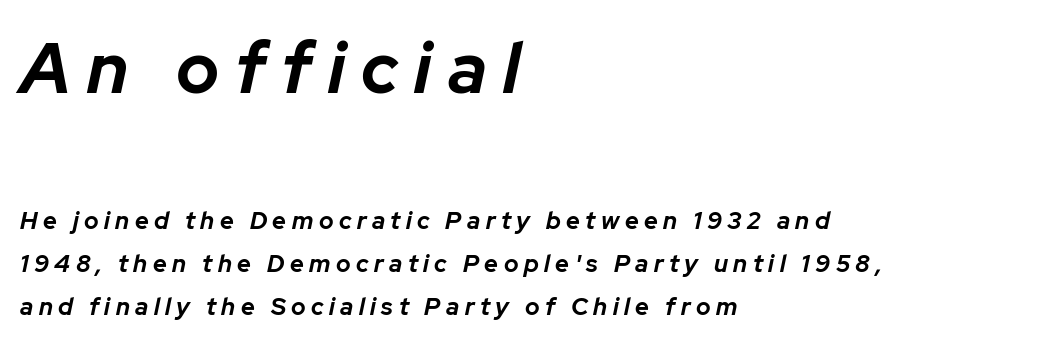
In terms of letterspacing, this is a distinctly airy, spread setting. Visually the block forms a straight wall on the left and a jagged coastline on the right. The passage shown is typed in a proportional face where columns would drift. The more generous point size was reserved for the upper chunk.
